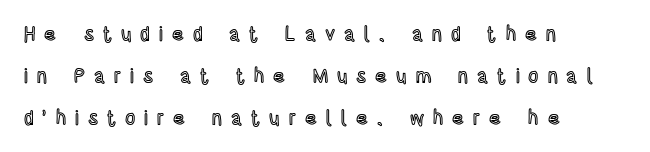
The image shows 20 px text type, upright; set left-aligned, loose line spacing (2.1x), unusually wide letter spacing (+0.45 em), not underlined.
